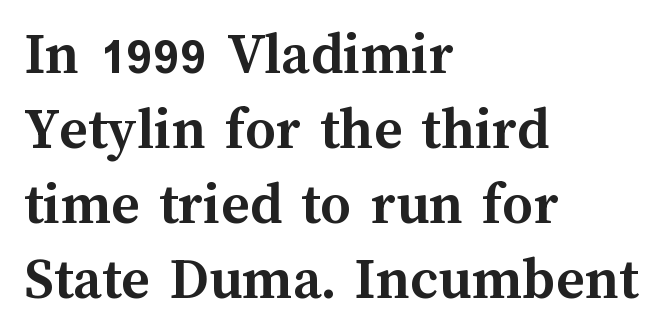
The image shows 61 px semibold type, upright; set left-aligned, line spacing 1.23x, normal letter spacing, not underlined; medium stroke contrast and a medium x-height.
